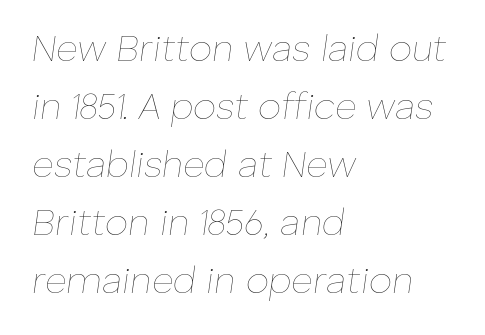
A typesetter would call this proportional, since set widths differ per character. Heft: none added — not bold. Check the space under the baseline: it is left empty. The line-height multiplier appears to be the usual default.
